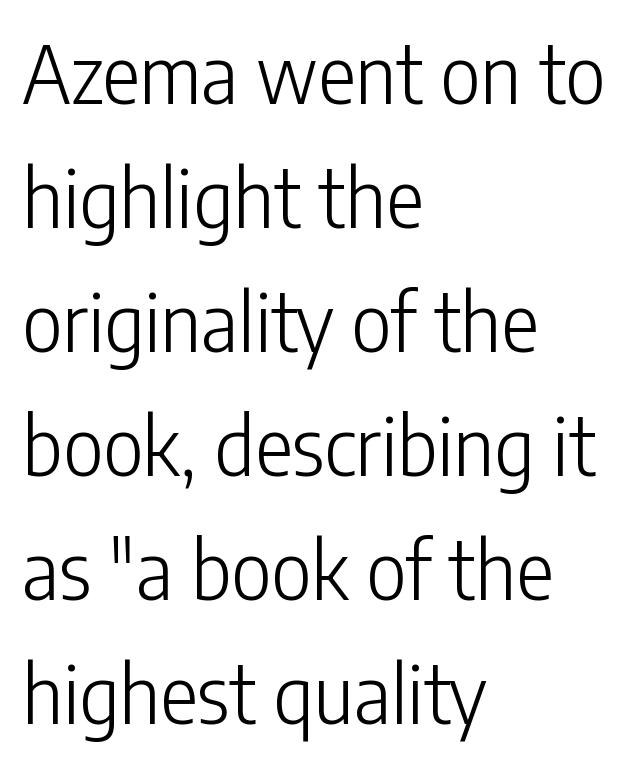
The image shows 79 px light, condensed sans-serif type, upright; set left-aligned, normal line spacing (1.57x), normal letter spacing, not underlined; low stroke contrast and a medium x-height.
